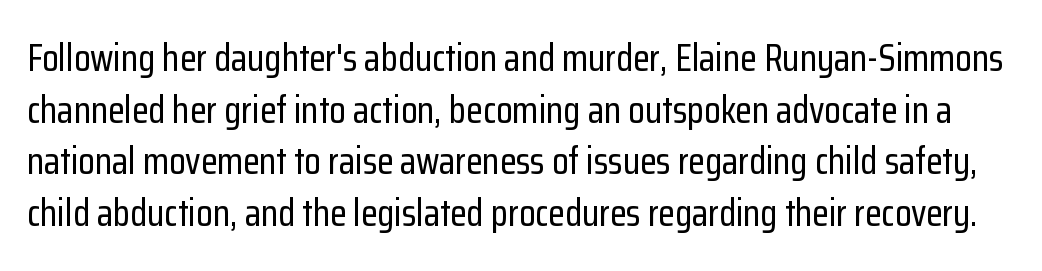
The image shows 38 px condensed sans-serif type, upright; set normal line spacing (1.36x), normal letter spacing, not underlined; low stroke contrast and a medium x-height.
